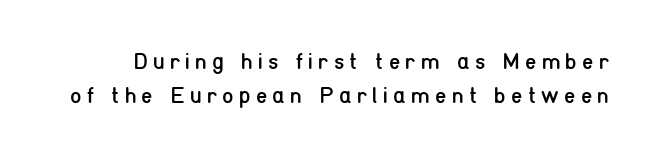
Q: Is the text bold? A: No.
Q: Is the text italic (slanted)? A: No, it is upright.
Q: Is the text underlined? A: No.
Q: Is the spacing between letters normal or unusually wide? A: Unusually wide.
Q: Is the spacing between lines tight, normal or loose? A: Normal.
